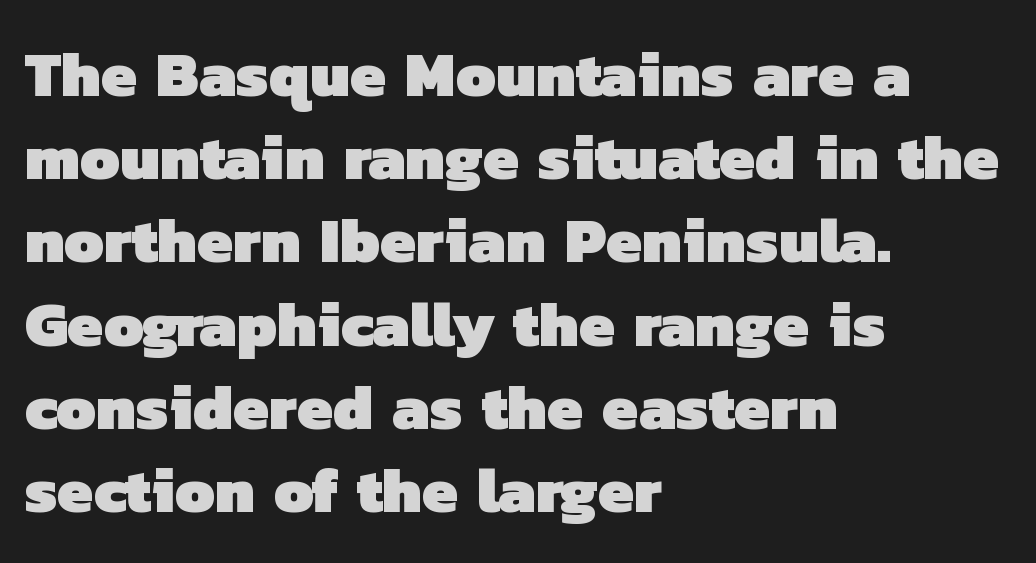
The image shows 64 px heavy sans-serif type; set left-aligned, normal line spacing (1.3x), normal letter spacing, not underlined; low stroke contrast and a medium x-height.
